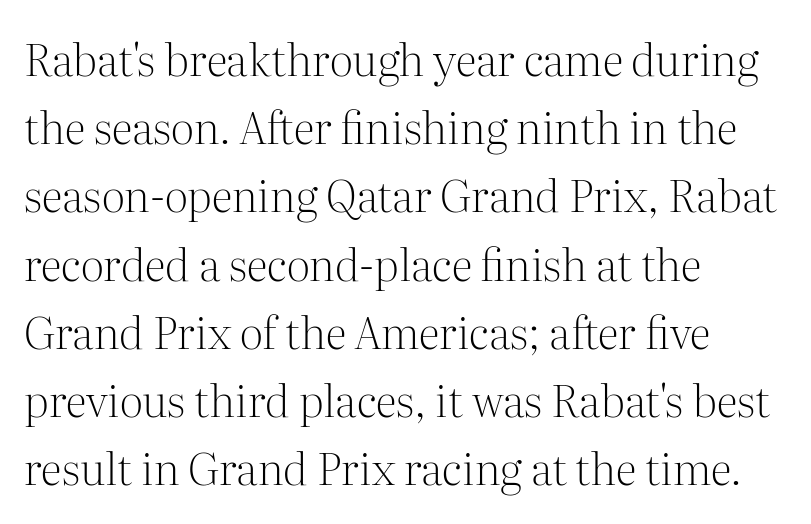
{"serif": "yes", "italic": "no", "bold": "no", "weight": "light", "width": "normal", "stroke_contrast": "medium", "x_height": "medium", "monospaced": "no", "underline": "no", "align": "left", "line_spacing": "normal", "line_spacing_ratio": 1.55, "letter_spacing": "normal", "letter_spacing_em": 0.0, "glyph_px": 44}
